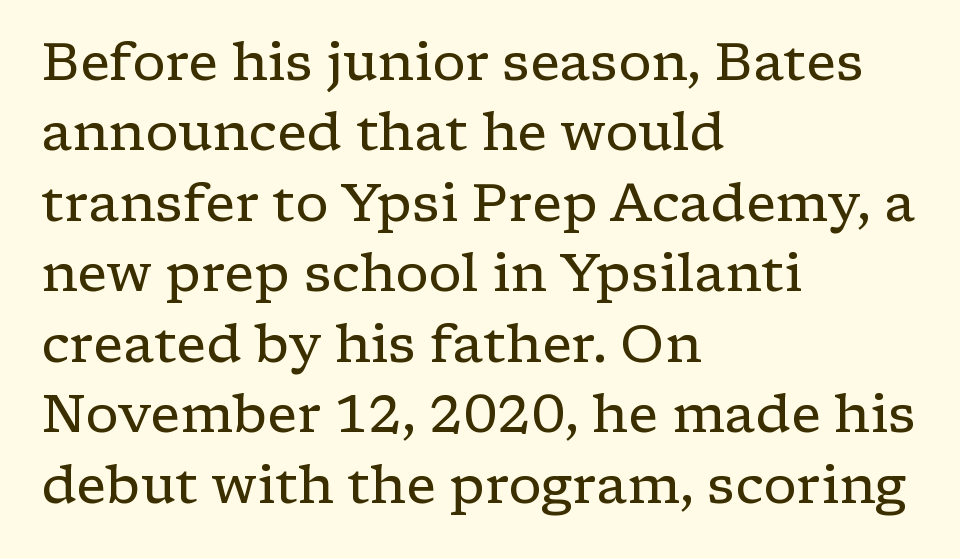
Q: Is the text bold? A: No.
Q: Is the text italic (slanted)? A: No, it is upright.
Q: Is the typeface a serif or a sans-serif typeface? A: Serif.
Q: Is the text underlined? A: No.
Q: How is the paragraph aligned? A: Left-aligned.
Q: Is the spacing between letters normal or unusually wide? A: Normal.
Q: Is the spacing between lines tight, normal or loose? A: Normal.
Q: Width (condensed, normal, or wide)? A: Wide.
Q: Stroke contrast? A: Low.
Q: x-height? A: Medium.
Q: Monospaced? A: No.
